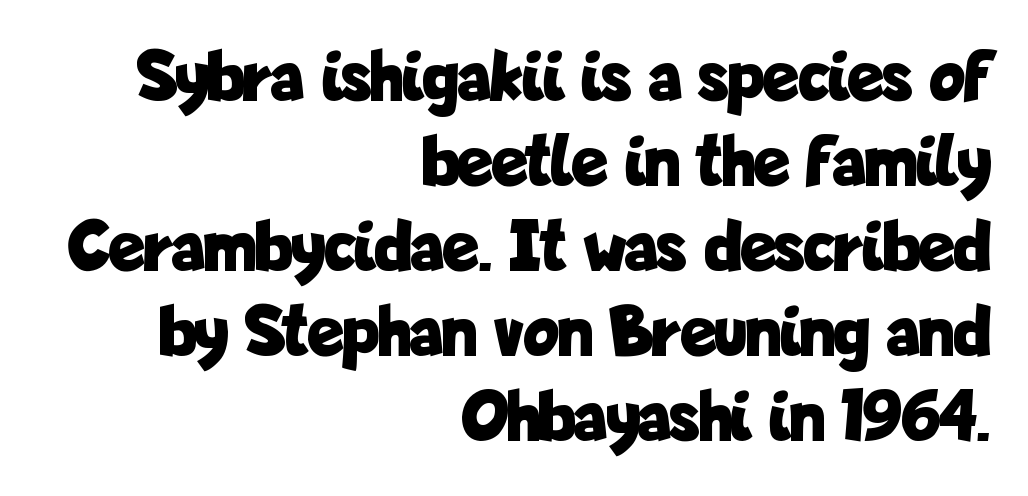
Q: Is the text bold? A: Yes.
Q: Is the text italic (slanted)? A: No, it is upright.
Q: Is the typeface a serif or a sans-serif typeface? A: Sans-serif.
Q: Is the text underlined? A: No.
Q: How is the paragraph aligned? A: Right-aligned.
Q: Is the spacing between letters normal or unusually wide? A: Normal.
Q: Is the spacing between lines tight, normal or loose? A: Tight.
Q: Width (condensed, normal, or wide)? A: Condensed.
Q: Stroke contrast? A: Low.
Q: x-height? A: Medium.
Q: Monospaced? A: No.
